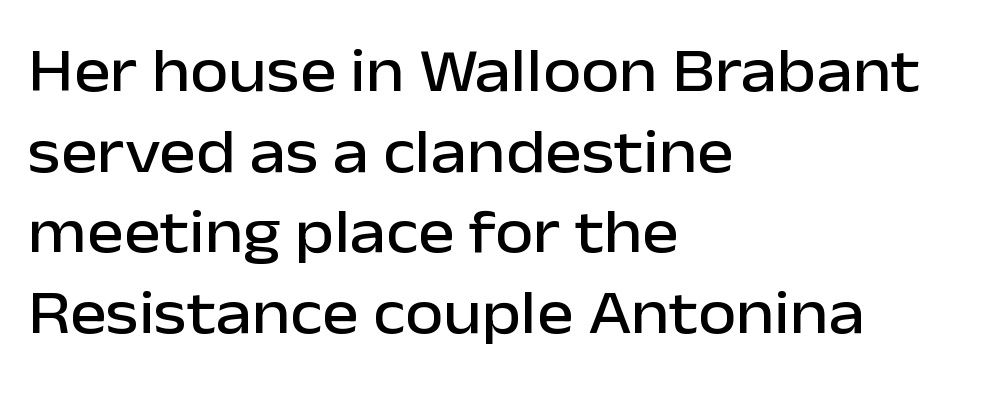
Q: Is the text italic (slanted)? A: No, it is upright.
Q: Is the typeface a serif or a sans-serif typeface? A: Sans-serif.
Q: Is the text underlined? A: No.
Q: How is the paragraph aligned? A: Left-aligned.
Q: Is the spacing between letters normal or unusually wide? A: Normal.
Q: Is the spacing between lines tight, normal or loose? A: Normal.
Q: Width (condensed, normal, or wide)? A: Normal.
Q: Stroke contrast? A: Low.
Q: x-height? A: Medium.
Q: Monospaced? A: No.
